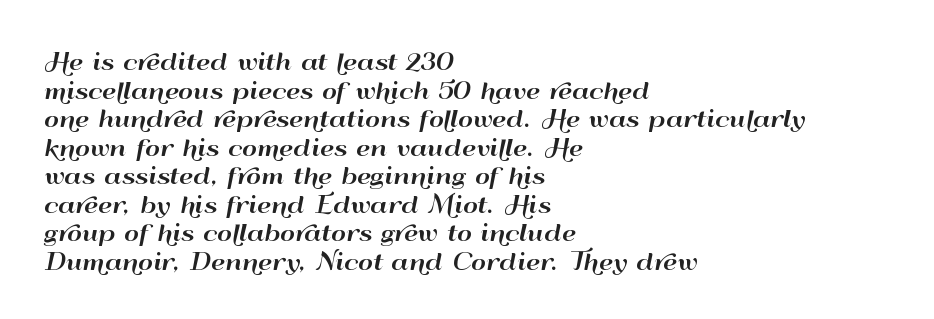
Q: Is the text italic (slanted)? A: Yes.
Q: Is the text underlined? A: No.
Q: How is the paragraph aligned? A: Left-aligned.
Q: Is the spacing between letters normal or unusually wide? A: Normal.
